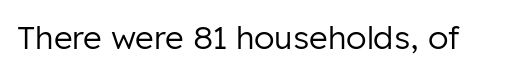
The rendering keeps characters at their native spacing. Each letter's strokes conclude bluntly, with no projecting serifs. Heaviness? Minimal to ordinary, like unemphasized prose. Clear beneath every line of the passage. Character widths vary here, with narrow letters taking less room than wide ones.
